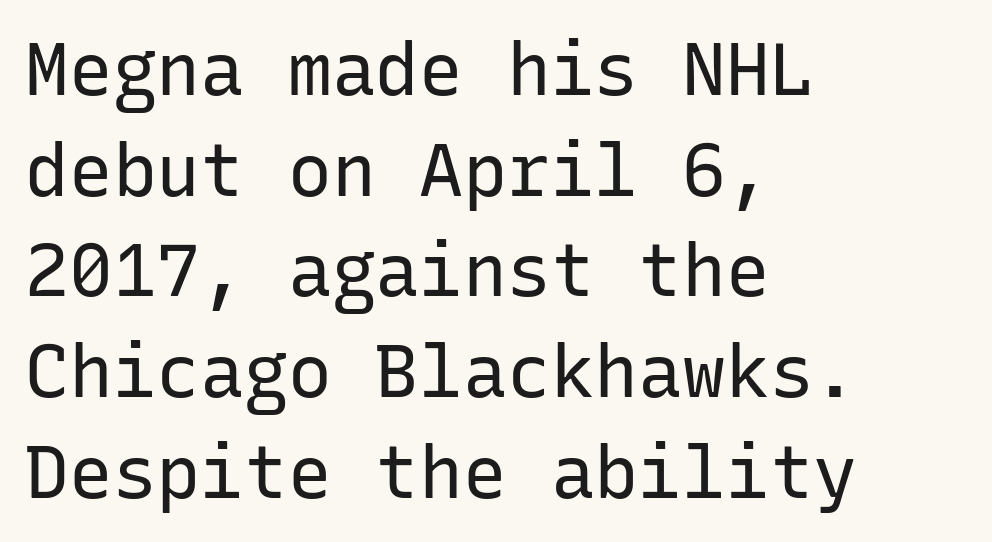
The image shows 73 px regular-weight sans-serif type, upright, monospaced; set left-aligned, normal line spacing (1.38x), normal letter spacing, not underlined; low stroke contrast and a medium x-height.
